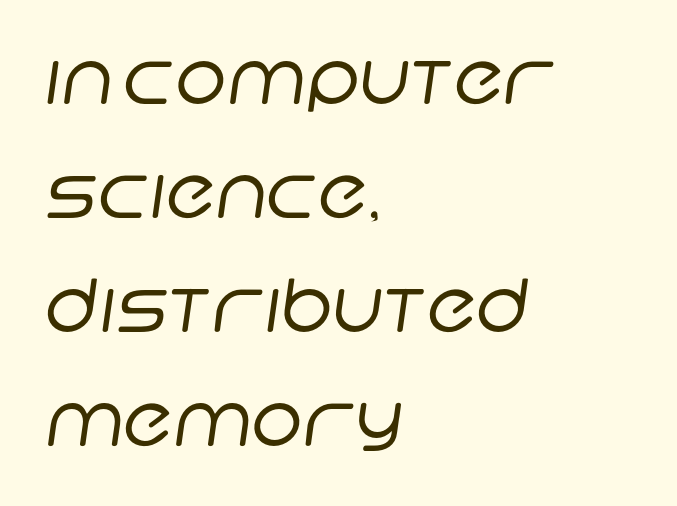
Compared with a centered layout, this one pins lines to the left instead. You could not count columns in this text — the font is proportionally spaced. Weight: in the light-to-regular range. The typeface chosen for these lines omits serifs. Clear beneath every line of the passage. Each word holds together tightly as a unit, with standard inter-letter gaps.
